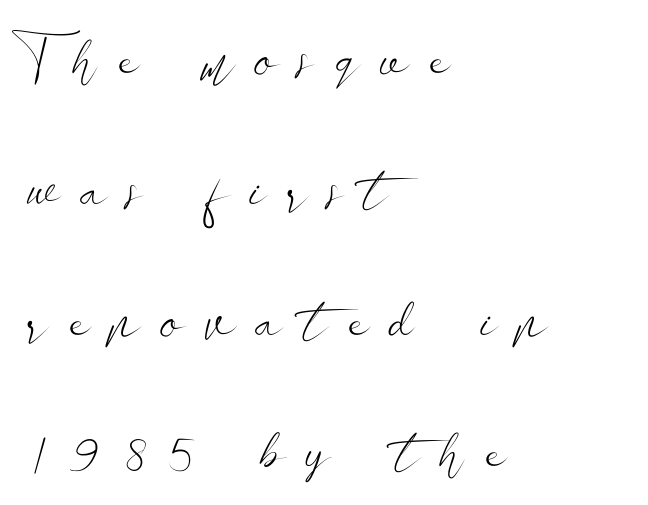
The image shows 58 px light, wide sans-serif type; set left-aligned, loose line spacing (2.26x), unusually wide letter spacing (+0.37 em), not underlined; low stroke contrast and a small x-height.
